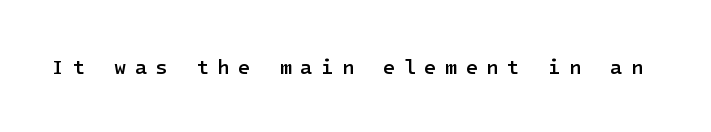
{"italic": "no", "bold": "semi", "underline": "no", "letter_spacing": "wide", "letter_spacing_em": 0.42, "glyph_px": 20}
